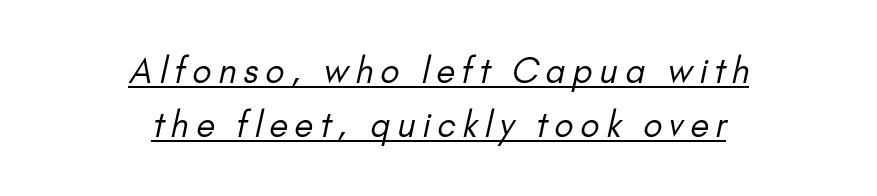
The image shows 34 px regular-weight sans-serif type; set centered, normal line spacing (1.58x), unusually wide letter spacing (+0.21 em), underlined; low stroke contrast and a small x-height.
